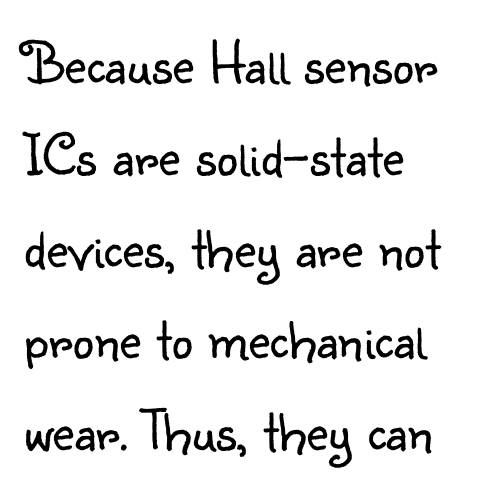
{"serif": "no", "italic": "no", "bold": "no", "weight": "light", "width": "normal", "stroke_contrast": "low", "x_height": "small", "monospaced": "no", "underline": "no", "align": "left", "line_spacing": "normal", "line_spacing_ratio": 1.53, "letter_spacing": "normal", "letter_spacing_em": 0.0, "glyph_px": 60}
